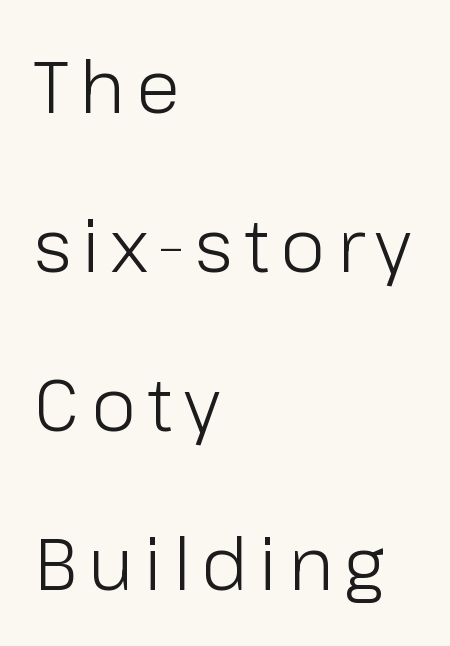
A typesetter would call this proportional, since set widths differ per character. If you drew a line through each stem, it would be perfectly vertical. This rendering features lettering with no underline. Each letter's strokes conclude bluntly, with no projecting serifs.
